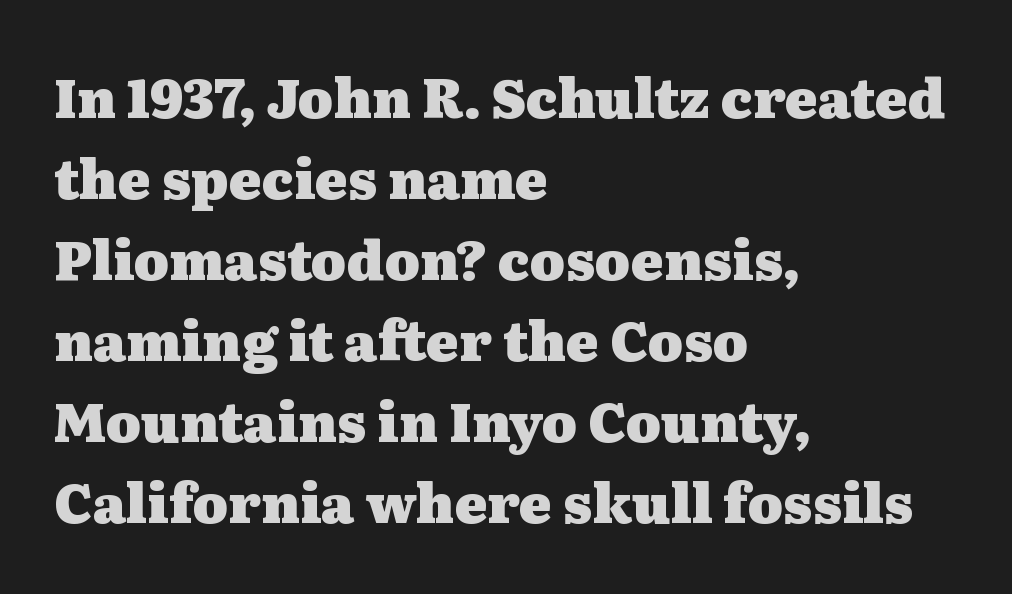
The image shows 54 px heavy, wide serif type, upright; set left-aligned, normal line spacing (1.5x), normal letter spacing, not underlined; medium stroke contrast and a medium x-height.
